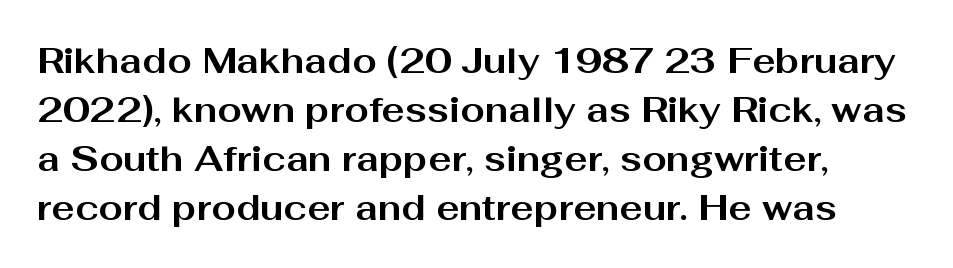
{"serif": "no", "italic": "no", "bold": "yes", "weight": "bold", "width": "wide", "stroke_contrast": "medium", "x_height": "medium", "monospaced": "no", "underline": "no", "line_spacing": "normal", "line_spacing_ratio": 1.4, "letter_spacing": "normal", "letter_spacing_em": 0.0, "glyph_px": 35}
